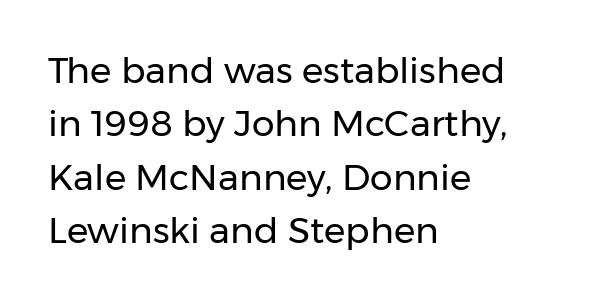
The image shows 36 px regular-weight sans-serif type, upright; set left-aligned, normal line spacing (1.48x), normal letter spacing, not underlined; low stroke contrast and a medium x-height.
